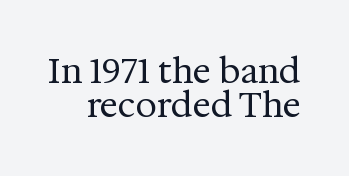
Q: Is the text bold? A: No.
Q: Is the text italic (slanted)? A: No, it is upright.
Q: Is the typeface a serif or a sans-serif typeface? A: Serif.
Q: Is the text underlined? A: No.
Q: Is the spacing between letters normal or unusually wide? A: Normal.
Q: Is the spacing between lines tight, normal or loose? A: Tight.
Q: Width (condensed, normal, or wide)? A: Normal.
Q: Stroke contrast? A: Medium.
Q: x-height? A: Medium.
Q: Monospaced? A: No.
